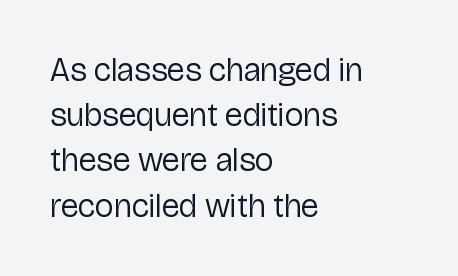
The image shows 33 px regular-weight sans-serif type, upright; set left-aligned, normal line spacing (1.37x), normal letter spacing, not underlined; low stroke contrast and a medium x-height.
